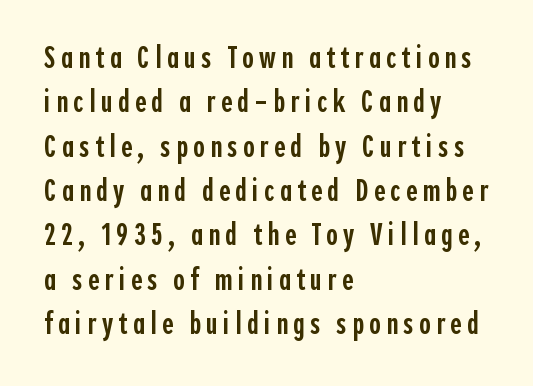
The image shows 31 px semibold, condensed sans-serif type, upright; set left-aligned, normal line spacing (1.43x), not underlined; a medium x-height.
